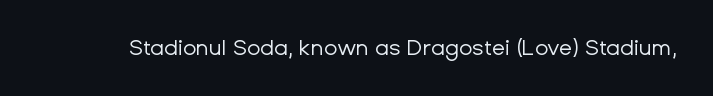
Q: Is the text bold? A: No.
Q: Is the text italic (slanted)? A: No, it is upright.
Q: Is the text underlined? A: No.
Q: Is the spacing between letters normal or unusually wide? A: Normal.
